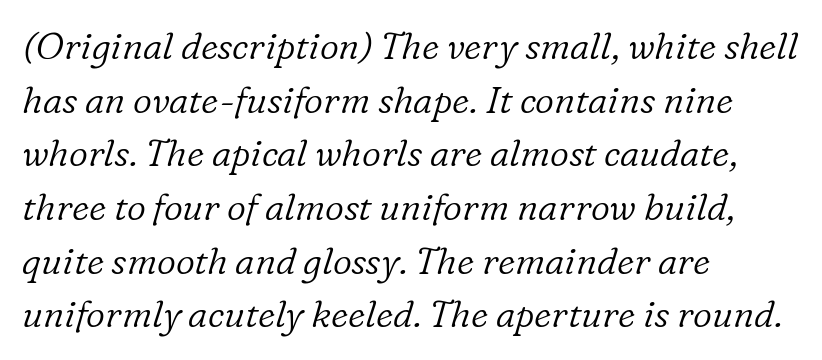
The image shows 37 px light serif type, italic (leaning right); set left-aligned, normal line spacing (1.45x), normal letter spacing, not underlined; low stroke contrast and a medium x-height.
